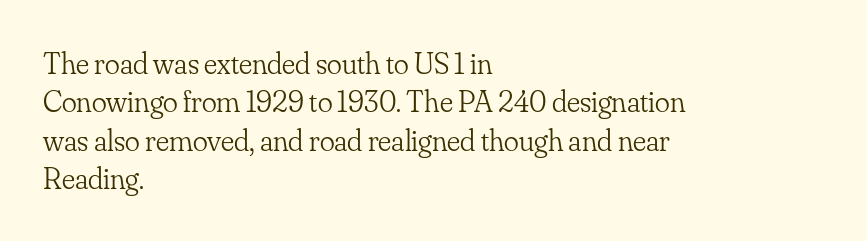
The line texture is even and compact thanks to regular tracking. The designer went with a serif here, giving each stem small feet. Glance below the letters and you will spot only blank space. Alignment: flush left.
